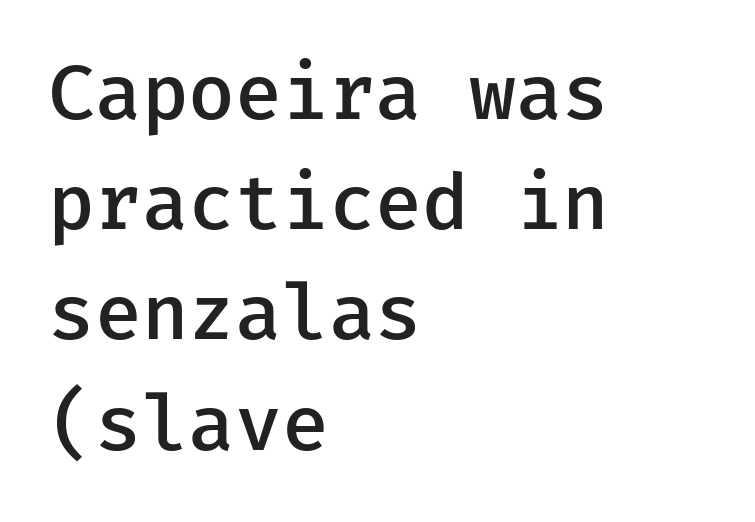
The type is set solid horizontally, with unmodified tracking. As a designer I'd log this as weight 600, semibold. Every character sits straight up, as roman type does. Bare-footed words on every line.
